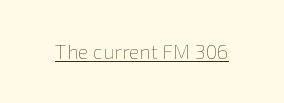
Q: Is the text bold? A: No.
Q: Is the text italic (slanted)? A: No, it is upright.
Q: Is the text underlined? A: Yes.
Q: Is the spacing between letters normal or unusually wide? A: Normal.
